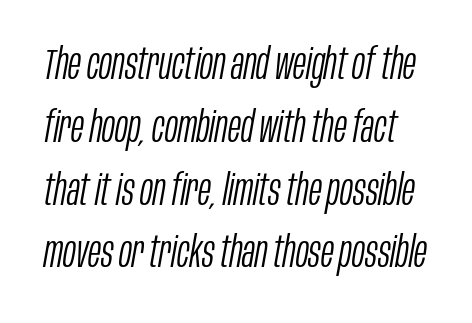
If you drew a line through each stem, it would be angled. The rendering uses natural spacing where letterforms have individual widths. Vertically, the passage feels balanced, rows spaced as you'd expect. This rendering features lettering with no underline. Weight: not bold — regular or lighter.
